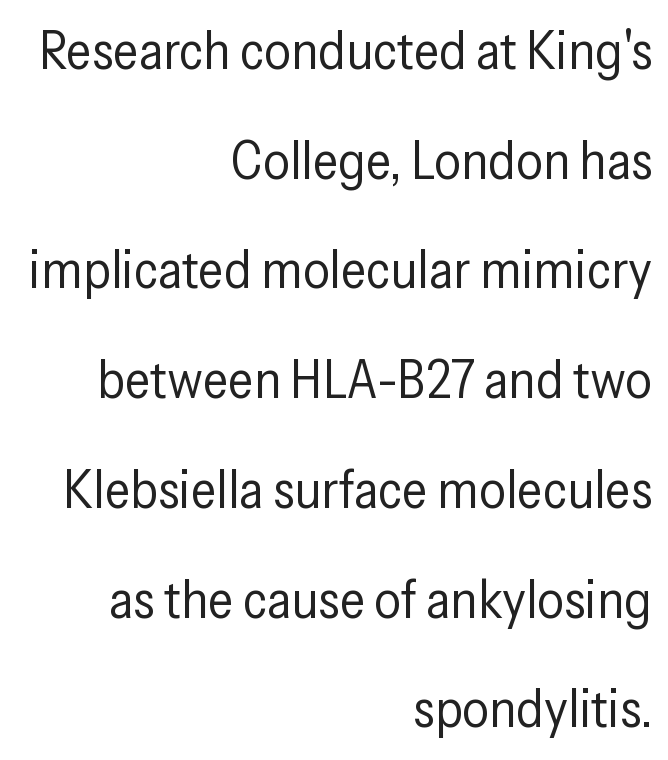
Is this a fixed-width face? No — the glyphs have proportional, varying widths. The rendering shows plain stroke endings on the letterforms — a sans-serif design. The letters look calm and open, with moderate or lighter stems. The leading is generous, giving the passage an open texture. You could call the tracking neutral — neither tight nor loose. The zone under the glyphs is completely vacant.
